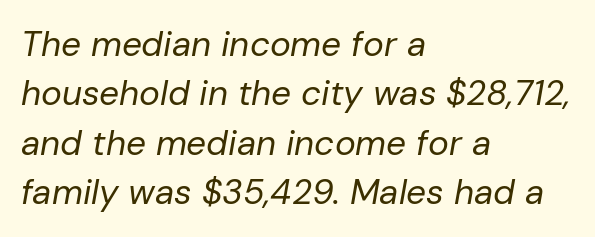
Q: Is the text bold? A: No.
Q: Is the text italic (slanted)? A: Yes, it leans right by about 10 degrees.
Q: Is the text underlined? A: No.
Q: How is the paragraph aligned? A: Left-aligned.
Q: Is the spacing between letters normal or unusually wide? A: Normal.
Q: Is the spacing between lines tight, normal or loose? A: Normal.
Q: Width (condensed, normal, or wide)? A: Normal.
Q: Stroke contrast? A: Low.
Q: x-height? A: Medium.
Q: Monospaced? A: No.
